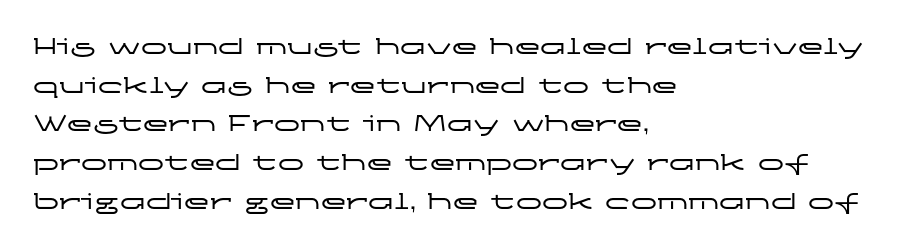
The image shows 26 px text type, upright; set left-aligned, normal line spacing (1.49x), normal letter spacing, not underlined.
